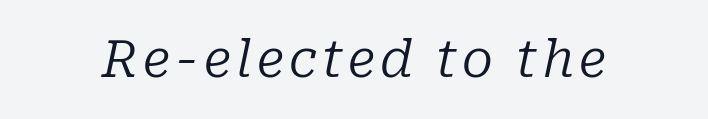
{"serif": "yes", "italic": "yes", "lean": "right", "slant_degrees": 10, "bold": "no", "weight": "regular", "width": "normal", "stroke_contrast": "low", "x_height": "medium", "monospaced": "no", "underline": "no", "glyph_px": 51}
